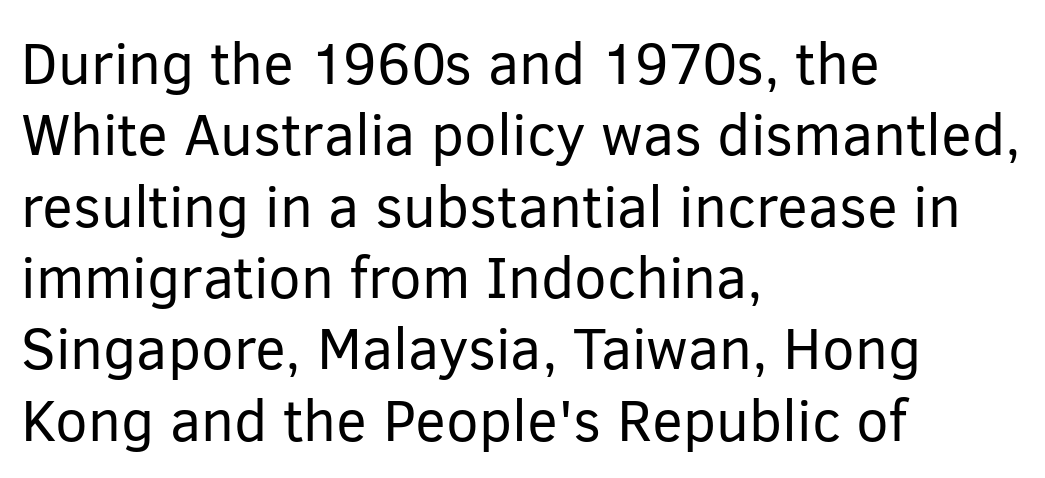
Q: Is the text bold? A: No.
Q: Is the text italic (slanted)? A: No, it is upright.
Q: Is the typeface a serif or a sans-serif typeface? A: Sans-serif.
Q: Is the text underlined? A: No.
Q: How is the paragraph aligned? A: Left-aligned.
Q: Is the spacing between letters normal or unusually wide? A: Normal.
Q: Width (condensed, normal, or wide)? A: Normal.
Q: Stroke contrast? A: Low.
Q: x-height? A: Medium.
Q: Monospaced? A: No.
